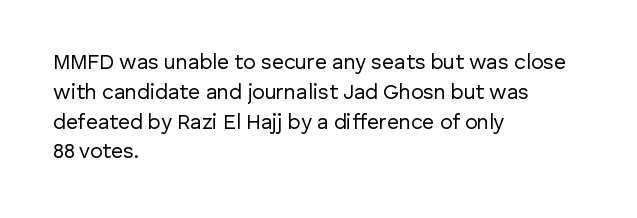
{"italic": "no", "bold": "no", "underline": "no", "align": "left", "line_spacing": "normal", "line_spacing_ratio": 1.42, "letter_spacing": "normal", "letter_spacing_em": 0.0, "glyph_px": 21}
